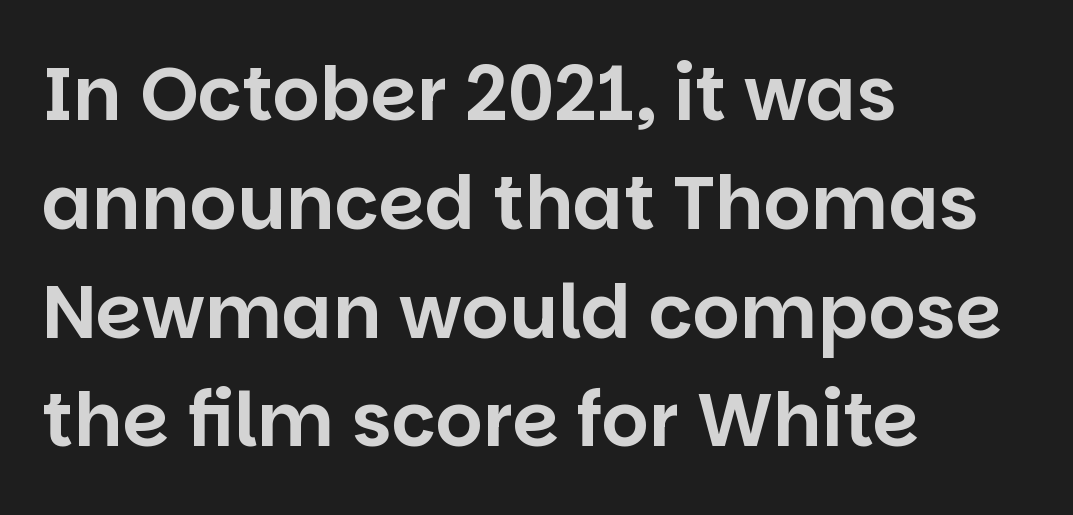
The area under the type is left untouched. Font category for this specimen: sans-serif. The compositor pushed each line to the left boundary. Evenly set lines give the paragraph a standard silhouette. The font's upright variant was chosen for this text.
